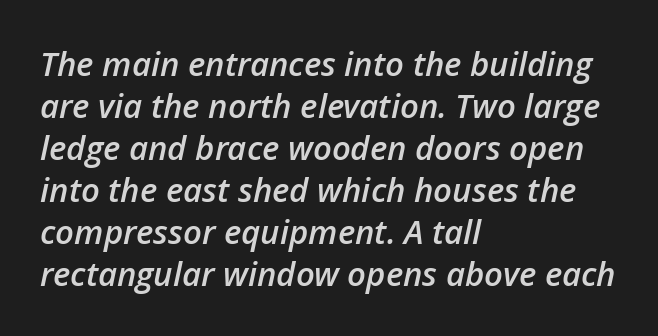
Q: Is the text bold? A: Semi-bold.
Q: Is the text italic (slanted)? A: Yes, it leans right by about 12 degrees.
Q: Is the text underlined? A: No.
Q: How is the paragraph aligned? A: Left-aligned.
Q: Is the spacing between letters normal or unusually wide? A: Normal.
Q: Is the spacing between lines tight, normal or loose? A: Normal.
Q: Width (condensed, normal, or wide)? A: Normal.
Q: Stroke contrast? A: Low.
Q: x-height? A: Medium.
Q: Monospaced? A: No.
